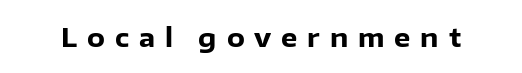
The passage shown is emphatically bold. You could only call the tracking loose — the letters float apart. Unmarked baselines from the first word to the last. In terms of posture, this sample is upright.
